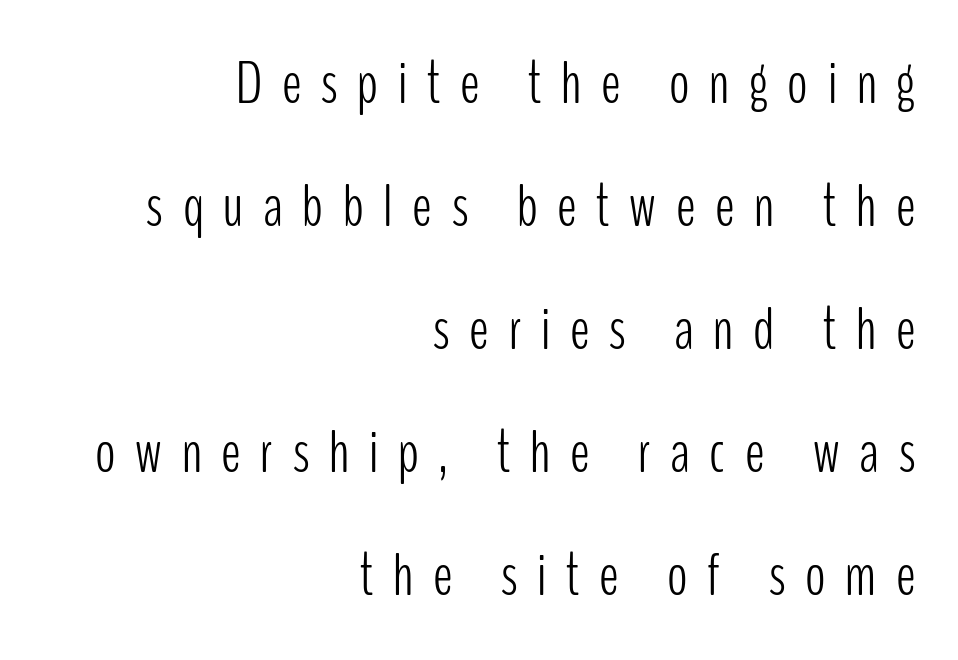
Q: Is the text bold? A: No.
Q: Is the text italic (slanted)? A: No, it is upright.
Q: Is the typeface a serif or a sans-serif typeface? A: Sans-serif.
Q: Is the text underlined? A: No.
Q: How is the paragraph aligned? A: Right-aligned.
Q: Is the spacing between letters normal or unusually wide? A: Unusually wide.
Q: Is the spacing between lines tight, normal or loose? A: Loose.
Q: Width (condensed, normal, or wide)? A: Condensed.
Q: Stroke contrast? A: Low.
Q: x-height? A: Medium.
Q: Monospaced? A: No.
